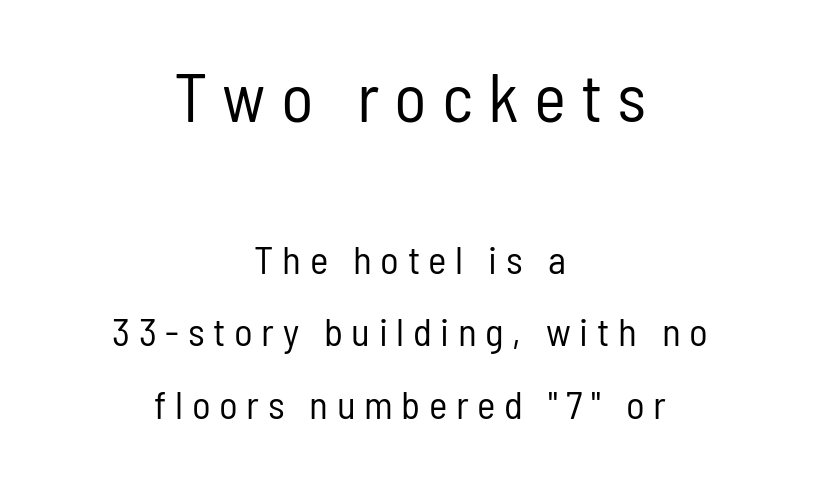
The image shows 68 px regular-weight, condensed sans-serif type, upright; set centered, line spacing 1.86x, unusually wide letter spacing (+0.22 em), not underlined; the first (top) block is 1.74x larger; low stroke contrast and a medium x-height.
